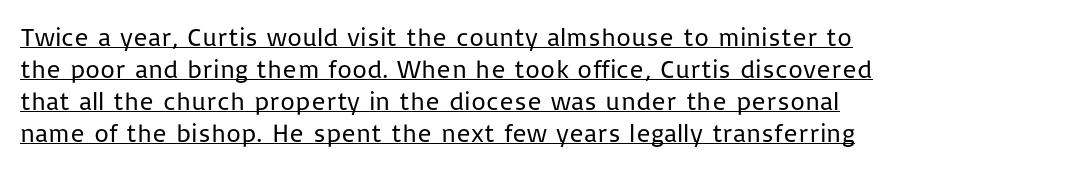
{"italic": "no", "bold": "no", "underline": "yes", "align": "left", "line_spacing_ratio": 1.23, "letter_spacing": "normal", "letter_spacing_em": 0.0, "glyph_px": 26}
